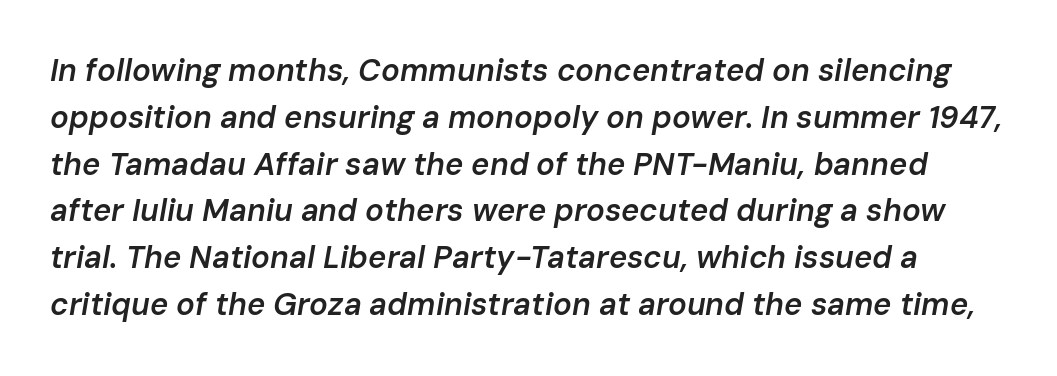
Nobody touched the tracking dial on this one. The words here are not underlined. Emphasis-style slanted type is in use. Do the characters align in a grid? No, the font is proportional. A semibold gives these letters moderate extra thickness, short of bold.
